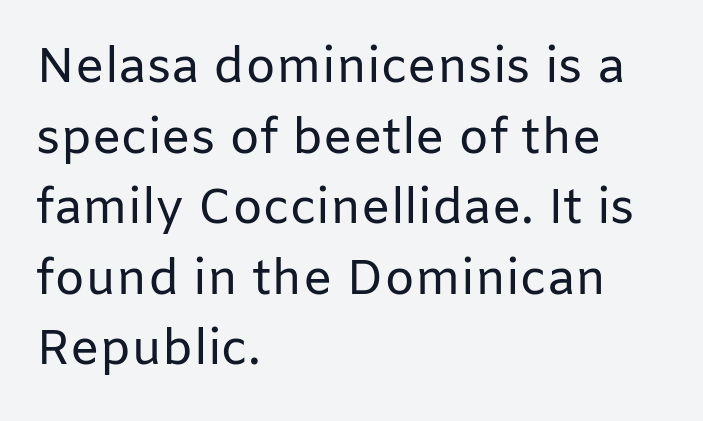
The image shows 49 px regular-weight sans-serif type, upright; set left-aligned, normal line spacing (1.44x), normal letter spacing, not underlined; low stroke contrast and a medium x-height.
